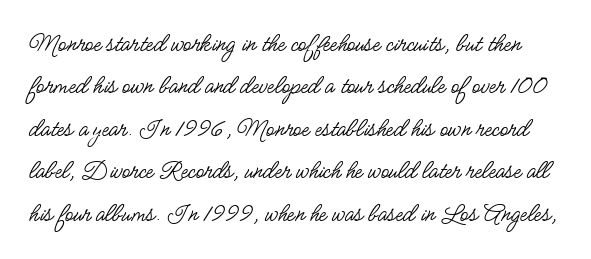
Is there much room between lines? A standard amount, neither cramped nor airy. The letters sit at their default tracking, neither squeezed nor spread. The zone under the glyphs is completely vacant. Stem width sits at or under what a default text font uses.
